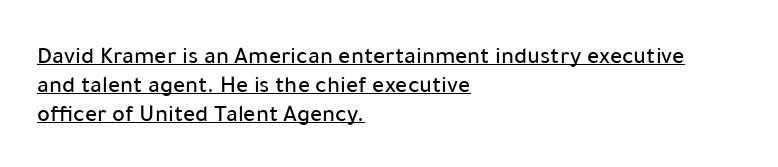
No extra tracking has been applied to these lines. Short and long lines alike share a common starting point at left. The specimen includes a rule beneath the text block's lines. Designer's note — italics off, roman on.
